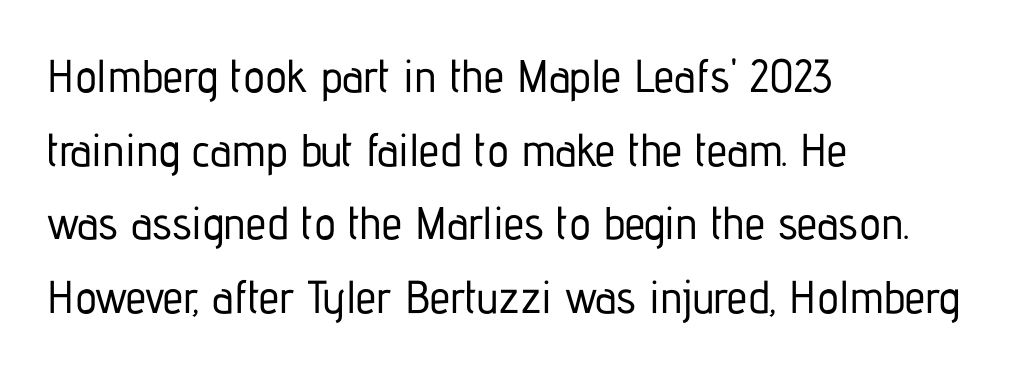
The image shows 46 px condensed sans-serif type, upright; set left-aligned, normal line spacing (1.6x), normal letter spacing, not underlined; low stroke contrast and a medium x-height.
